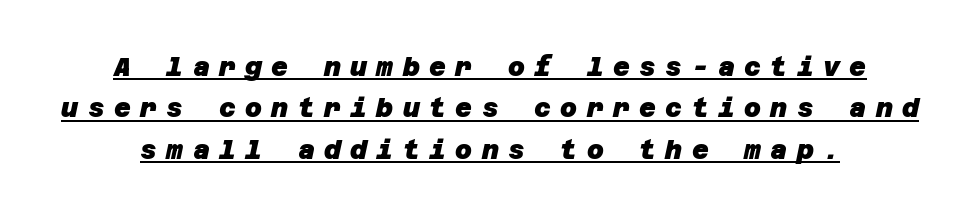
The string is rendered with underlining switched on. The face used here is rendered with a markedly widened letterfit. What weight is shown? A full bold with thick strokes. The vertical gap from one line to the next is medium.
